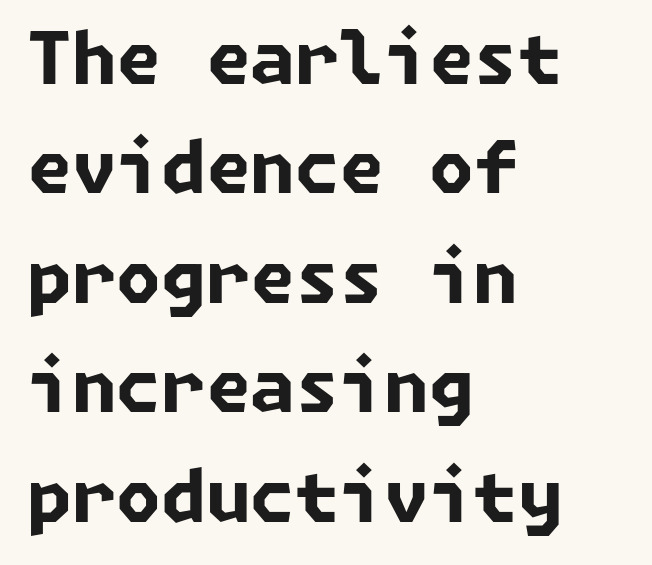
The image shows 72 px bold sans-serif type; set left-aligned, normal line spacing (1.52x), normal letter spacing, not underlined; low stroke contrast and a medium x-height.
